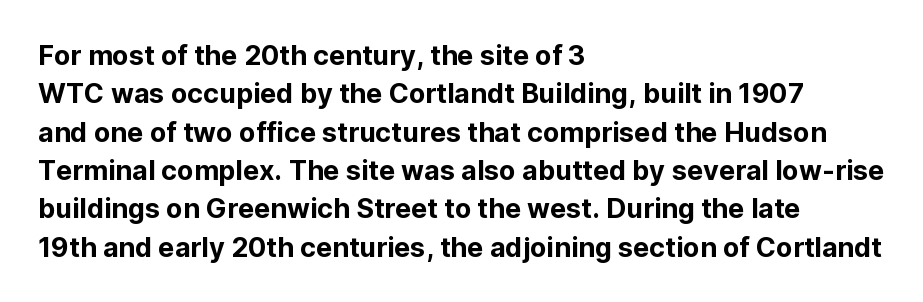
Compared with typical paragraphs, the rows here are spaced about the same. Posture: straight, roman, zero tilt. Inter-character spacing is left at the font's built-in metrics. The space beneath each line is pristine and unruled. The compositor pushed each line to the left boundary.
